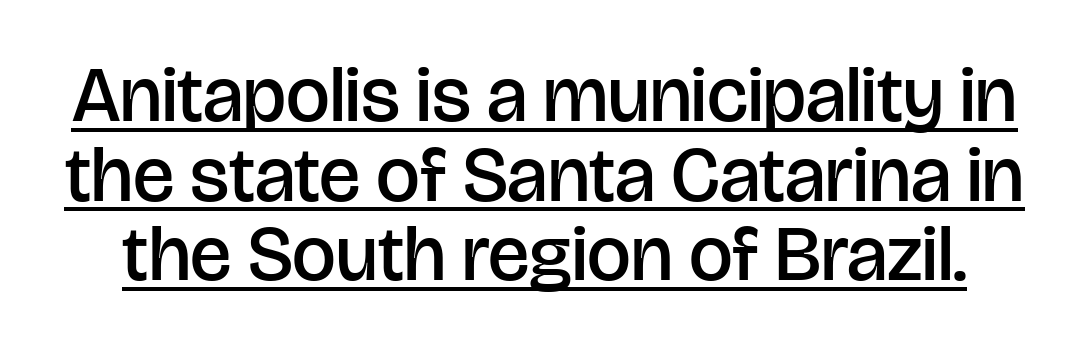
Q: Is the text bold? A: Semi-bold.
Q: Is the text italic (slanted)? A: No, it is upright.
Q: Is the typeface a serif or a sans-serif typeface? A: Sans-serif.
Q: Is the text underlined? A: Yes.
Q: Is the spacing between letters normal or unusually wide? A: Normal.
Q: Is the spacing between lines tight, normal or loose? A: Tight.
Q: Width (condensed, normal, or wide)? A: Normal.
Q: Stroke contrast? A: Low.
Q: x-height? A: Large.
Q: Monospaced? A: No.
